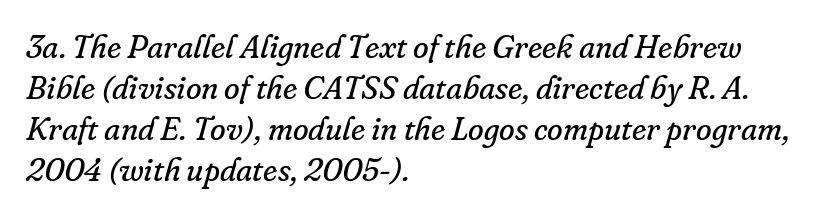
The image shows 32 px regular-weight serif type, italic (leaning right); set left-aligned, normal line spacing (1.28x), normal letter spacing, not underlined; low stroke contrast and a small x-height.
